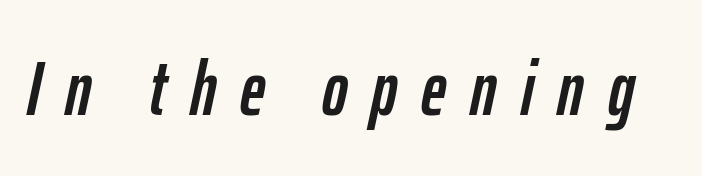
{"italic": "yes", "lean": "right", "slant_degrees": 12, "width": "condensed", "stroke_contrast": "low", "x_height": "medium", "monospaced": "no", "underline": "no", "letter_spacing": "wide", "letter_spacing_em": 0.31, "glyph_px": 77}
